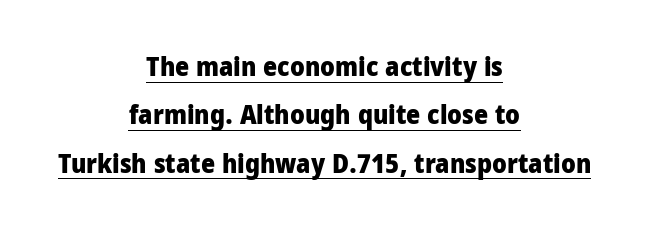
The image shows 27 px bold type, upright; set centered, line spacing 1.79x, normal letter spacing, underlined.
